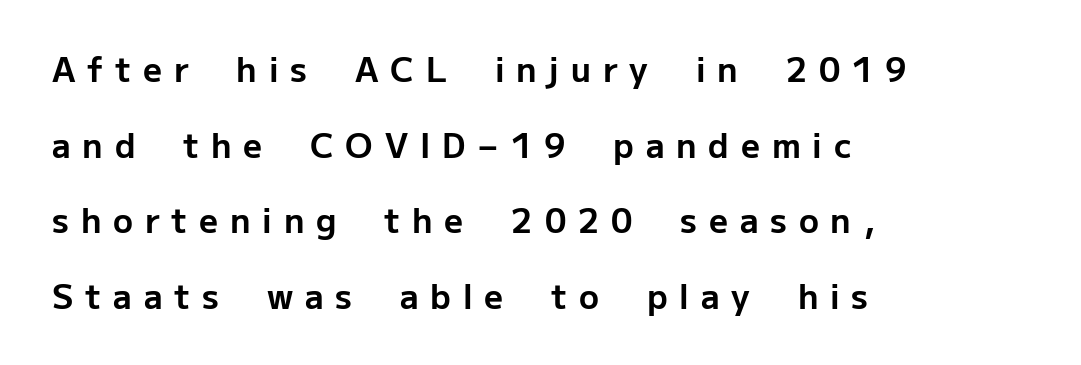
The image shows 33 px bold sans-serif type, upright; set left-aligned, loose line spacing (2.29x), unusually wide letter spacing (+0.36 em), not underlined; low stroke contrast and a medium x-height.
